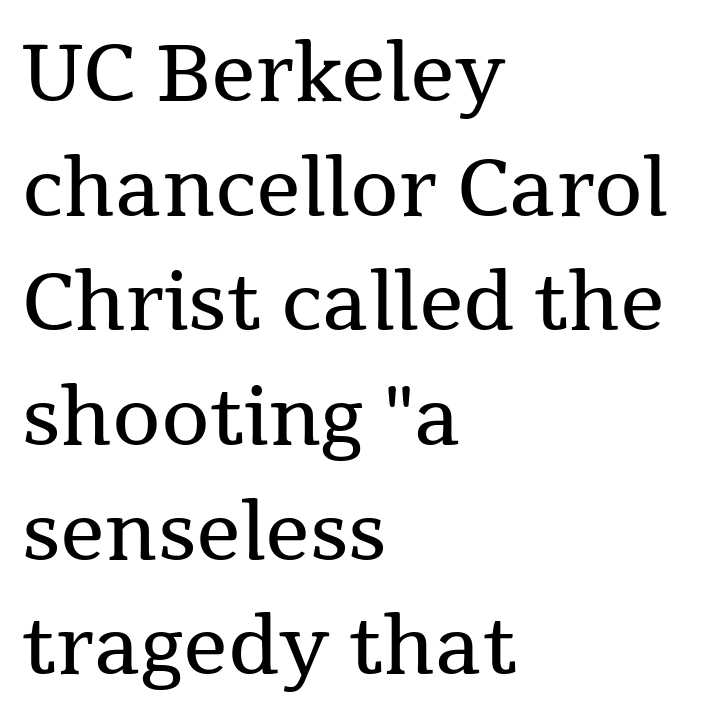
The image shows 78 px regular-weight serif type, upright; set left-aligned, normal line spacing (1.47x), normal letter spacing, not underlined; medium stroke contrast and a medium x-height.
